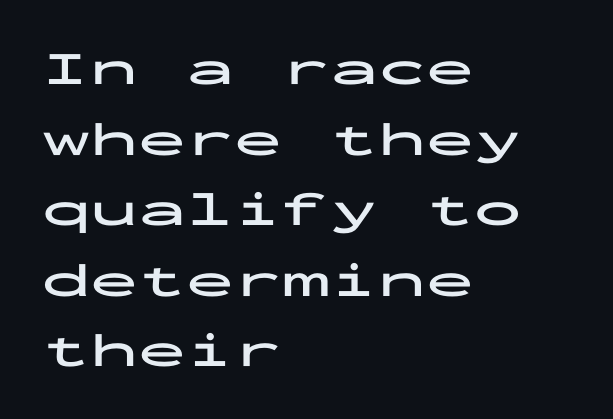
The baseline area is clear. No extra tracking has been applied to these lines. No italicization has been applied; the sample stays upright. Fixed-width glyphs throughout — classic coding-font behaviour.
